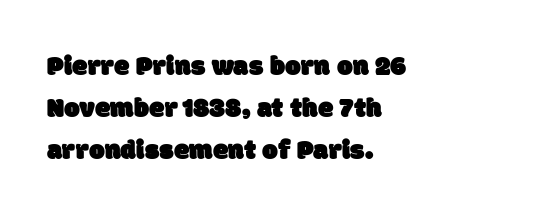
{"serif": "no", "width": "normal", "stroke_contrast": "low", "x_height": "large", "monospaced": "no", "underline": "no", "align": "left", "line_spacing": "normal", "line_spacing_ratio": 1.5, "letter_spacing": "normal", "letter_spacing_em": 0.0, "glyph_px": 28}
